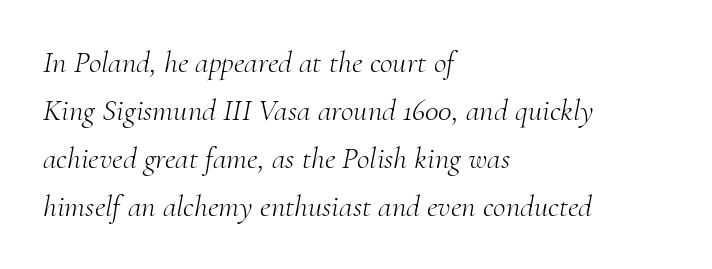
{"serif": "yes", "italic": "yes", "lean": "right", "slant_degrees": 10, "bold": "no", "weight": "light", "width": "normal", "stroke_contrast": "medium", "x_height": "small", "monospaced": "no", "underline": "no", "align": "left", "line_spacing": "normal", "line_spacing_ratio": 1.55, "letter_spacing": "normal", "letter_spacing_em": 0.0, "glyph_px": 31}
